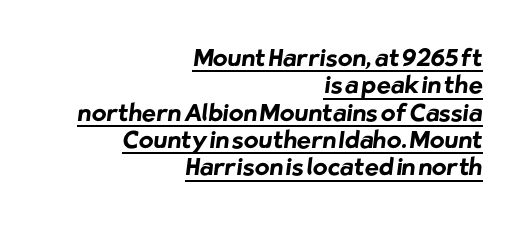
Students, observe the line beneath the letters — that is underlining. The sample has been set heavy, in full bold. One-word summary of the alignment: right. How are the letters spaced? Ordinarily, with no added tracking. Is there much room between lines? No — they nearly touch.
